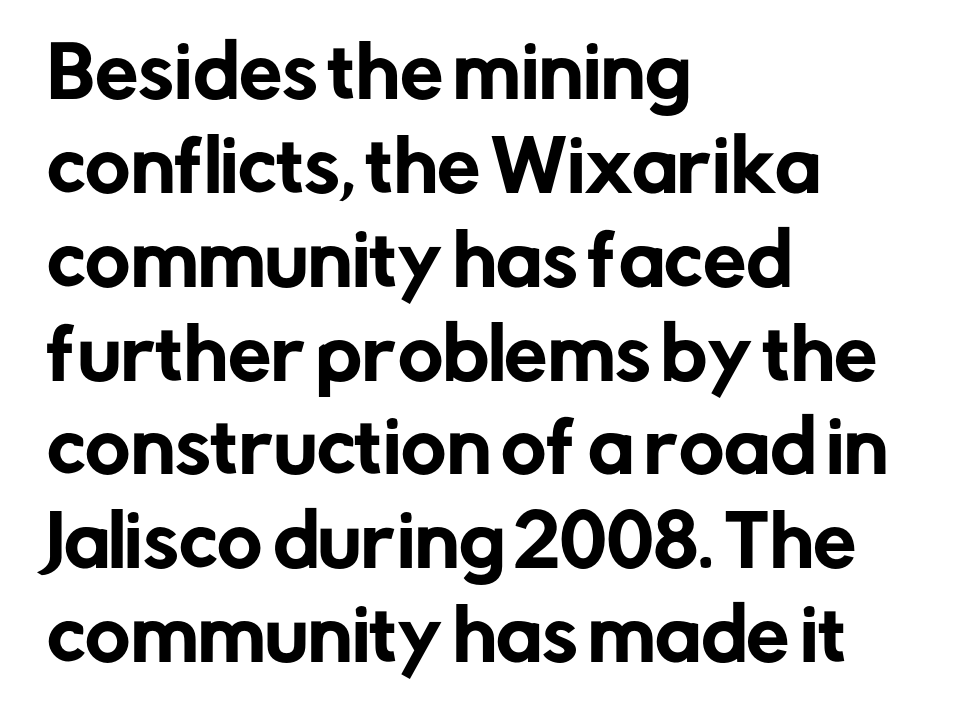
Q: Is the text italic (slanted)? A: No, it is upright.
Q: Is the typeface a serif or a sans-serif typeface? A: Sans-serif.
Q: Is the text underlined? A: No.
Q: How is the paragraph aligned? A: Left-aligned.
Q: Is the spacing between letters normal or unusually wide? A: Normal.
Q: Is the spacing between lines tight, normal or loose? A: Normal.
Q: Width (condensed, normal, or wide)? A: Normal.
Q: Stroke contrast? A: Low.
Q: x-height? A: Medium.
Q: Monospaced? A: No.
